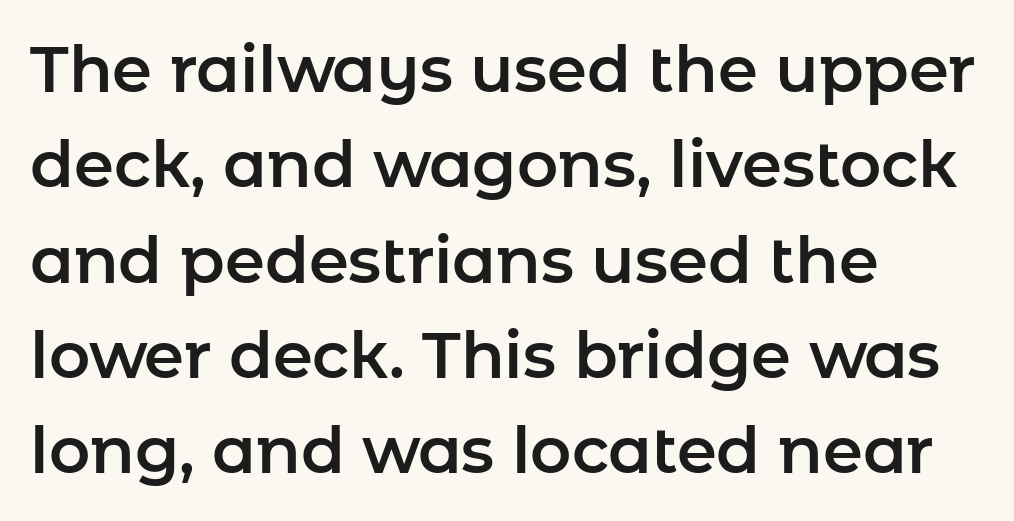
Q: Is the text italic (slanted)? A: No, it is upright.
Q: Is the typeface a serif or a sans-serif typeface? A: Sans-serif.
Q: Is the text underlined? A: No.
Q: How is the paragraph aligned? A: Left-aligned.
Q: Is the spacing between letters normal or unusually wide? A: Normal.
Q: Is the spacing between lines tight, normal or loose? A: Normal.
Q: Width (condensed, normal, or wide)? A: Normal.
Q: Stroke contrast? A: Low.
Q: x-height? A: Medium.
Q: Monospaced? A: No.
